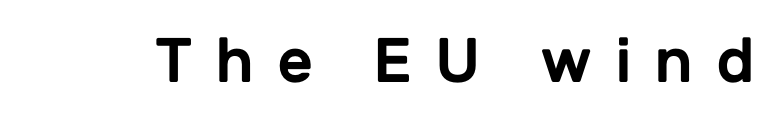
{"serif": "no", "italic": "no", "width": "normal", "stroke_contrast": "low", "x_height": "medium", "monospaced": "no", "underline": "no", "letter_spacing": "wide", "letter_spacing_em": 0.36, "glyph_px": 63}
